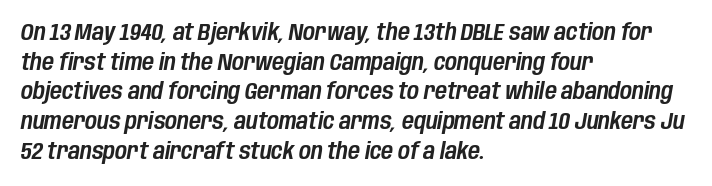
Q: Is the text italic (slanted)? A: Yes, it leans right by about 10 degrees.
Q: Is the text underlined? A: No.
Q: How is the paragraph aligned? A: Left-aligned.
Q: Is the spacing between letters normal or unusually wide? A: Normal.
Q: Is the spacing between lines tight, normal or loose? A: Normal.
